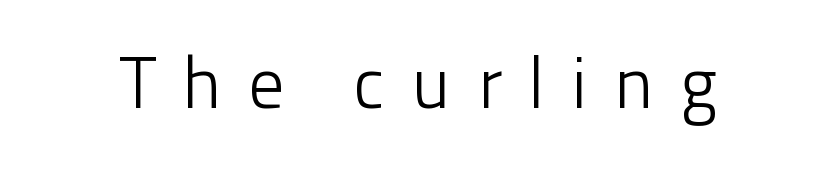
To sum up the face: it is a sans, with no serifs. There is plenty of visible air inserted between adjacent glyphs. A roman cut, with each character standing at attention. Ink coverage per letter is moderate at most.
